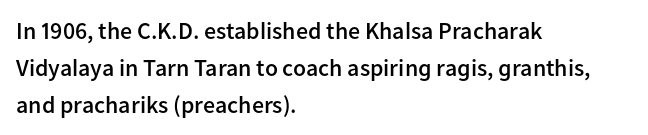
Q: Is the text bold? A: Semi-bold.
Q: Is the text italic (slanted)? A: No, it is upright.
Q: Is the text underlined? A: No.
Q: How is the paragraph aligned? A: Left-aligned.
Q: Is the spacing between letters normal or unusually wide? A: Normal.
Q: Is the spacing between lines tight, normal or loose? A: Normal.
